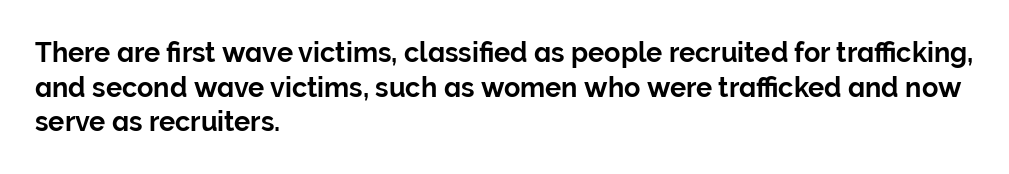
{"italic": "no", "underline": "no", "align": "left", "line_spacing": "normal", "line_spacing_ratio": 1.28, "letter_spacing": "normal", "letter_spacing_em": 0.0, "glyph_px": 27}
